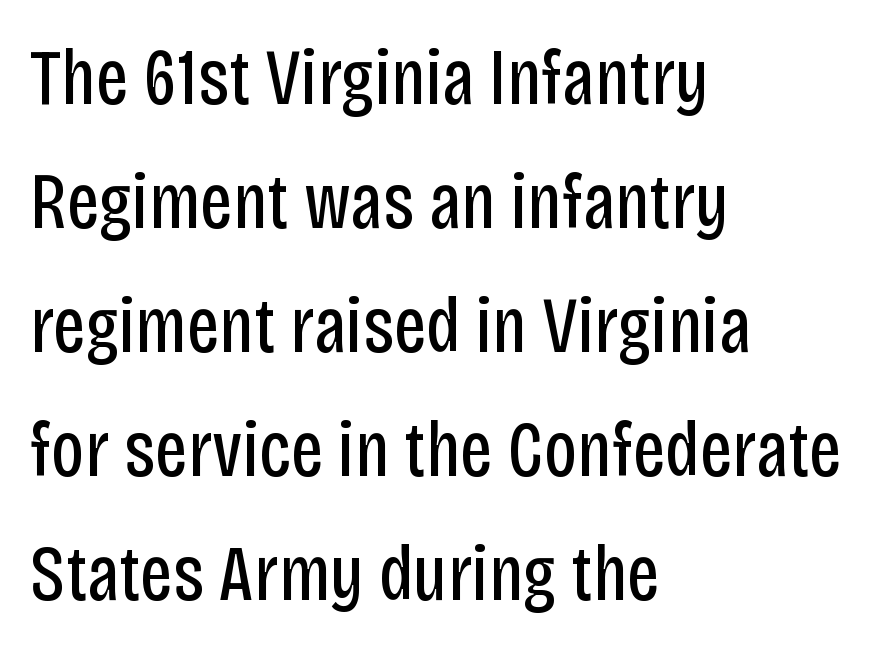
{"serif": "no", "italic": "no", "bold": "no", "weight": "regular", "width": "condensed", "stroke_contrast": "low", "x_height": "large", "monospaced": "no", "underline": "no", "align": "left", "line_spacing": "normal", "line_spacing_ratio": 1.57, "letter_spacing": "normal", "letter_spacing_em": 0.0, "glyph_px": 79}
